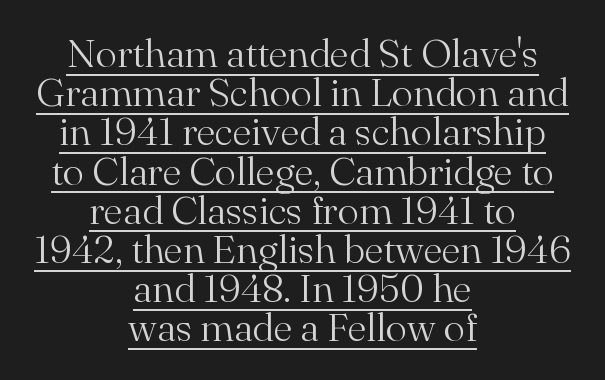
The image shows 40 px light serif type, upright; set centered, tight line spacing (0.98x), normal letter spacing, underlined; medium stroke contrast and a small x-height.
